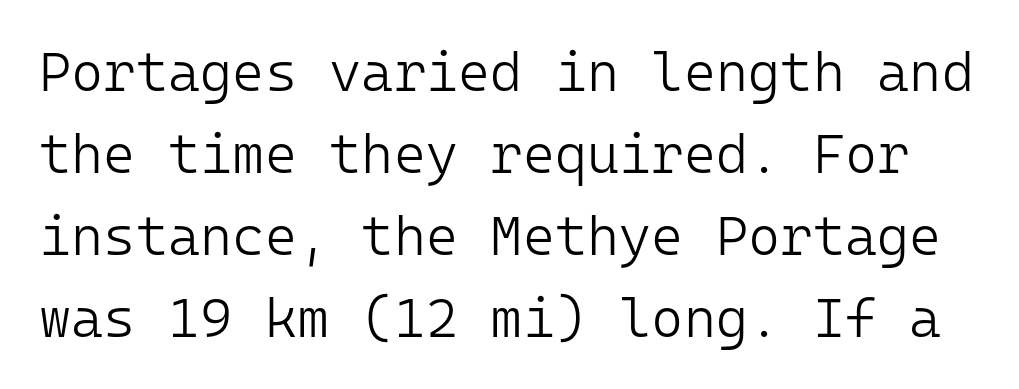
Q: Is the text bold? A: No.
Q: Is the text italic (slanted)? A: No, it is upright.
Q: Is the typeface a serif or a sans-serif typeface? A: Sans-serif.
Q: Is the text underlined? A: No.
Q: Is the spacing between letters normal or unusually wide? A: Normal.
Q: Is the spacing between lines tight, normal or loose? A: Normal.
Q: Width (condensed, normal, or wide)? A: Normal.
Q: Stroke contrast? A: Low.
Q: x-height? A: Medium.
Q: Monospaced? A: Yes.
